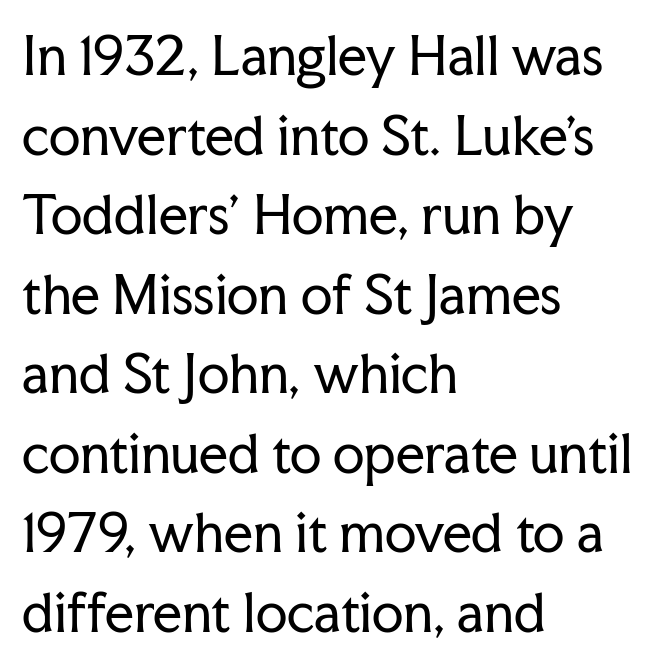
The image shows 51 px regular-weight serif type, upright; set left-aligned, normal line spacing (1.56x), normal letter spacing, not underlined; low stroke contrast and a medium x-height.
